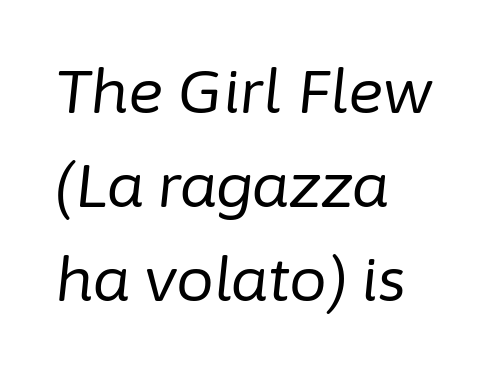
Q: Is the text bold? A: No.
Q: Is the text italic (slanted)? A: Yes, it leans right by about 6 degrees.
Q: Is the text underlined? A: No.
Q: How is the paragraph aligned? A: Left-aligned.
Q: Is the spacing between letters normal or unusually wide? A: Normal.
Q: Is the spacing between lines tight, normal or loose? A: Normal.
Q: Width (condensed, normal, or wide)? A: Normal.
Q: Stroke contrast? A: Low.
Q: x-height? A: Medium.
Q: Monospaced? A: No.
